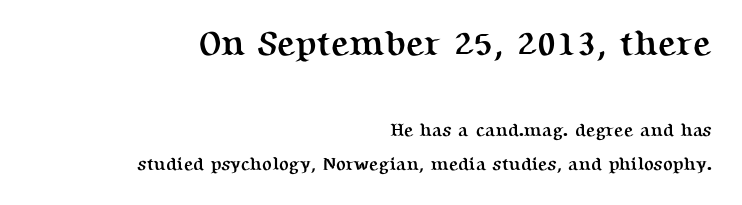
Q: Is the text bold? A: Yes.
Q: Is the text italic (slanted)? A: No, it is upright.
Q: Is the typeface a serif or a sans-serif typeface? A: Serif.
Q: Is the text underlined? A: No.
Q: How is the paragraph aligned? A: Right-aligned.
Q: Is the spacing between letters normal or unusually wide? A: Normal.
Q: Which block of text is set in a larger size, the first (top) or the second (bottom)? A: The first (top) one.
Q: Width (condensed, normal, or wide)? A: Normal.
Q: Stroke contrast? A: Medium.
Q: x-height? A: Medium.
Q: Monospaced? A: No.
